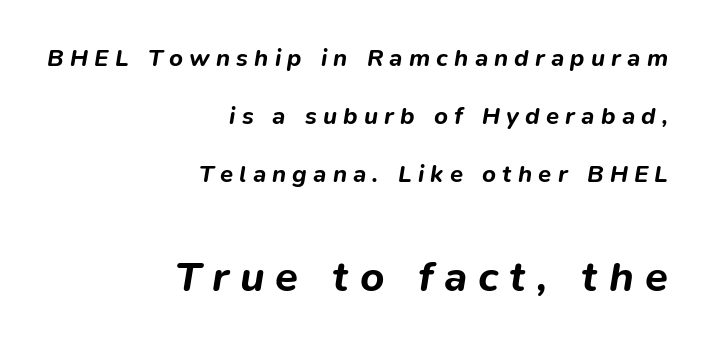
{"italic": "yes", "lean": "right", "slant_degrees": 9, "bold": "yes", "weight": "bold", "width": "normal", "stroke_contrast": "low", "x_height": "medium", "monospaced": "no", "underline": "no", "align": "right", "line_spacing": "loose", "line_spacing_ratio": 2.42, "letter_spacing": "wide", "letter_spacing_em": 0.26, "larger_block": "second", "size_ratio": 1.75, "glyph_px": 42}
